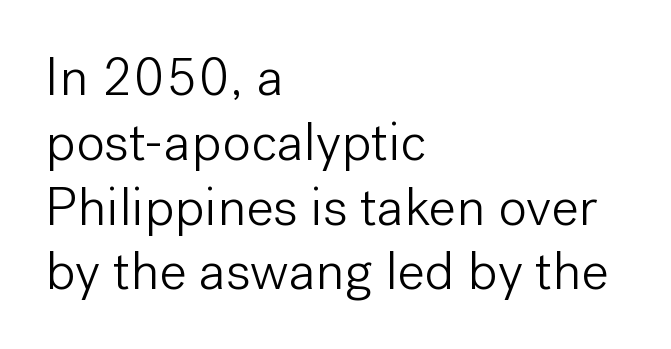
Inter-character spacing is left at the font's built-in metrics. Decoration check: the copy has no underline. Weight class: somewhere from thin through regular. Unlike italic type, these characters show no tilt at all. Casual observation: everything's shoved over to the left. To sum up the face: it is a sans, with no serifs.
